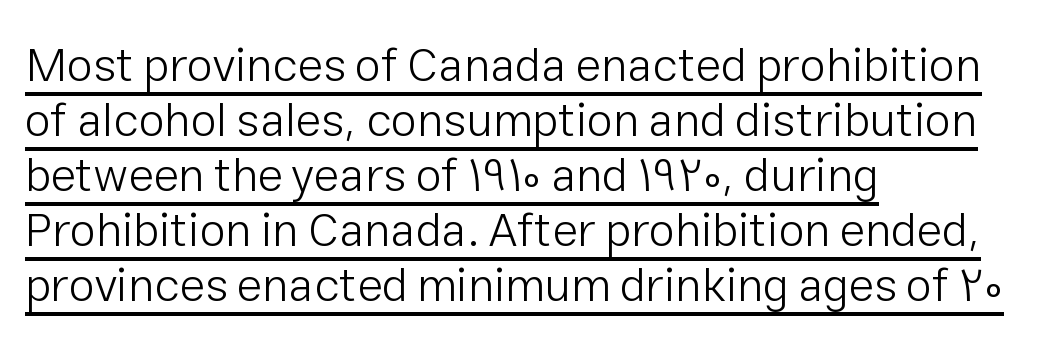
Q: Is the text bold? A: No.
Q: Is the text italic (slanted)? A: No, it is upright.
Q: Is the typeface a serif or a sans-serif typeface? A: Sans-serif.
Q: Is the text underlined? A: Yes.
Q: How is the paragraph aligned? A: Left-aligned.
Q: Is the spacing between letters normal or unusually wide? A: Normal.
Q: Width (condensed, normal, or wide)? A: Normal.
Q: Stroke contrast? A: Low.
Q: x-height? A: Medium.
Q: Monospaced? A: No.
